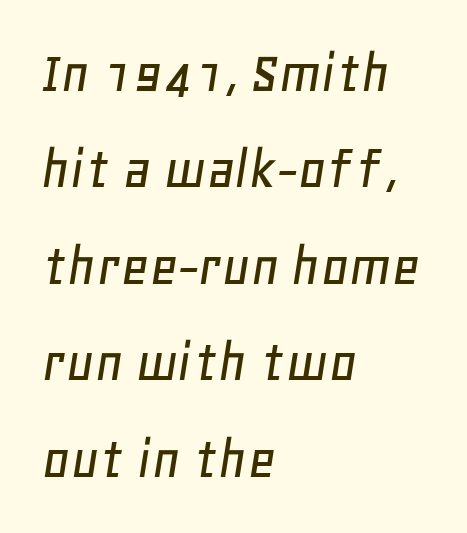
Proportional: the letters do not fall into vertical columns. Underlining? Definitely not there. The leading is moderate, giving the passage an even texture. Caption: multi-line text, flush left, ragged right.
